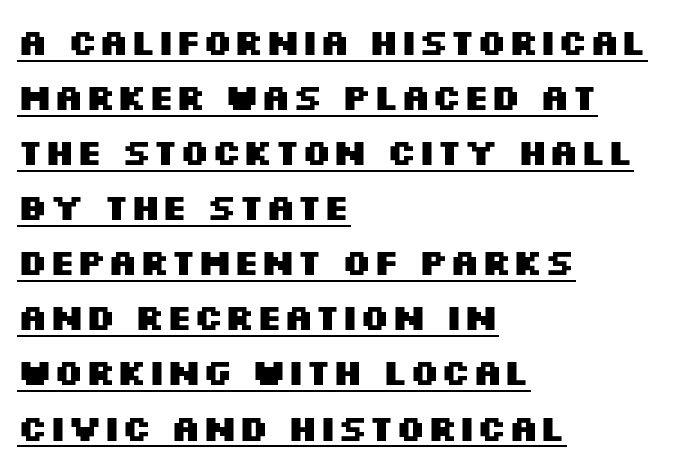
{"serif": "no", "italic": "no", "bold": "yes", "weight": "heavy", "width": "wide", "stroke_contrast": "medium", "x_height": "large", "monospaced": "no", "underline": "yes", "align": "left", "line_spacing": "normal", "line_spacing_ratio": 1.53, "letter_spacing": "normal", "letter_spacing_em": 0.0, "glyph_px": 36}
